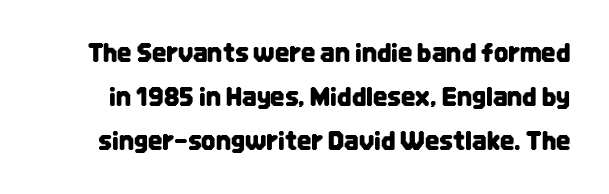
Here the glyphs are tracked normally, forming tight word shapes. A bare baseline throughout the passage. It's the straight-up-and-down kind of type.
